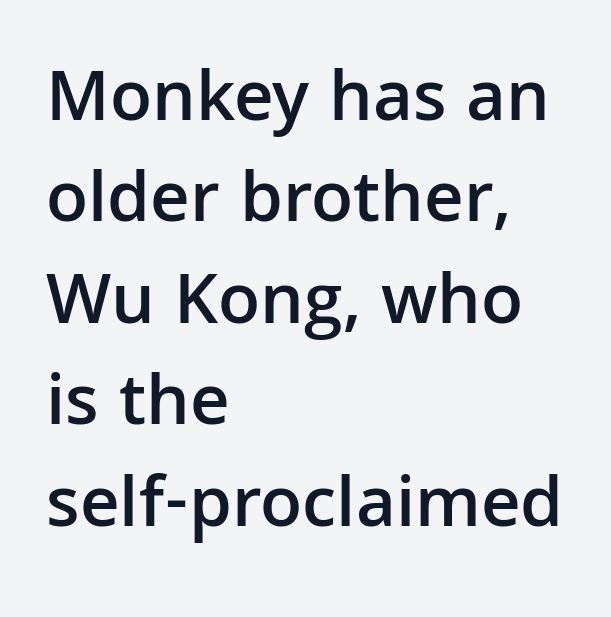
{"serif": "no", "italic": "no", "bold": "semi", "weight": "semibold", "width": "normal", "stroke_contrast": "low", "x_height": "medium", "monospaced": "no", "underline": "no", "align": "left", "line_spacing": "normal", "line_spacing_ratio": 1.37, "letter_spacing": "normal", "letter_spacing_em": 0.0, "glyph_px": 74}
